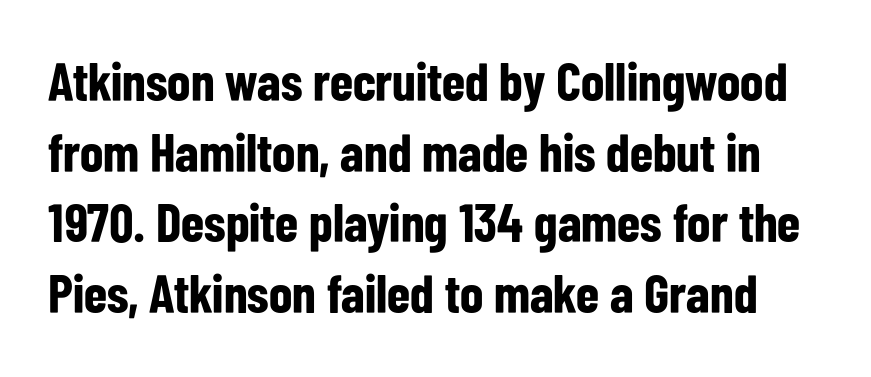
{"serif": "no", "italic": "no", "bold": "yes", "weight": "bold", "width": "condensed", "stroke_contrast": "low", "x_height": "medium", "monospaced": "no", "underline": "no", "line_spacing": "normal", "line_spacing_ratio": 1.31, "letter_spacing": "normal", "letter_spacing_em": 0.0, "glyph_px": 54}
